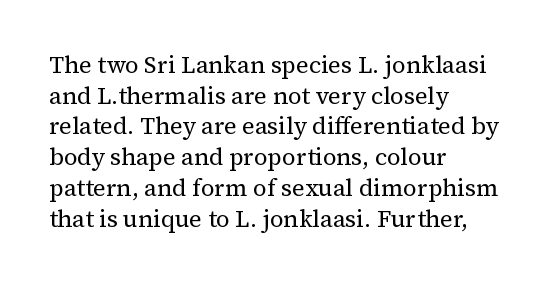
The image shows 24 px text type, upright; set left-aligned, normal line spacing (1.28x), normal letter spacing, not underlined.
